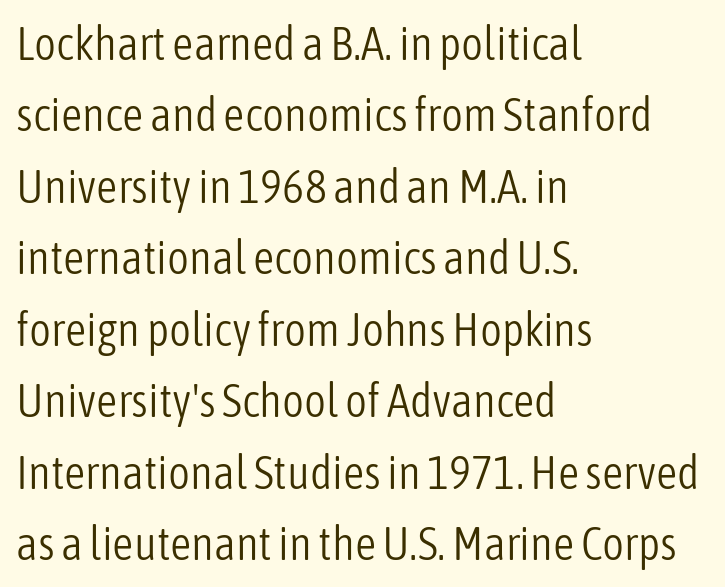
The typeface has the unassuming heft of standard copy or less. Font category for this specimen: sans-serif. Posture: straight, roman, zero tilt. Is there much room between lines? A standard amount, neither cramped nor airy. This sample is left-justified, so line endings fall wherever the words run out. Only glyphs here, with clear space below each row.
